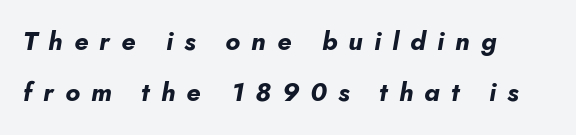
Does the copy run flush right? No — it runs flush left. A typesetter would call this heavily tracked-out type. Emphasis-style slanted type is in use. Heavy-handed strokes throughout: this text is bold.
